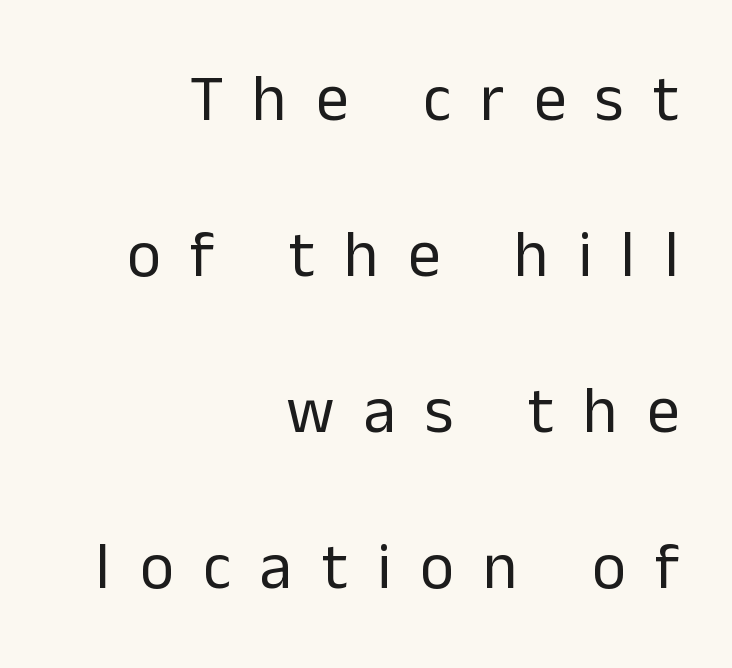
The image shows 65 px regular-weight sans-serif type, upright; set right-aligned, loose line spacing (2.4x), unusually wide letter spacing (+0.45 em), not underlined; low stroke contrast and a medium x-height.
